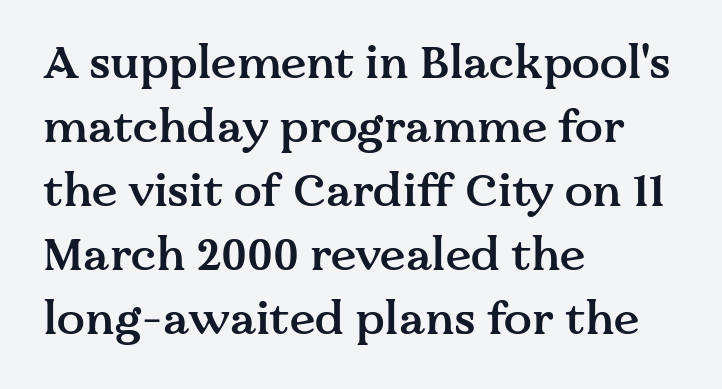
The image shows 46 px semibold serif type, upright; set left-aligned, normal line spacing (1.39x), normal letter spacing, not underlined; medium stroke contrast and a medium x-height.
